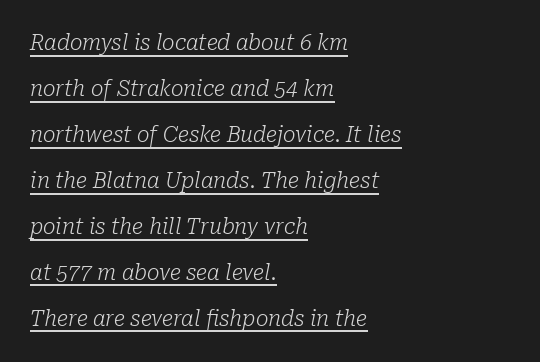
{"italic": "yes", "lean": "right", "slant_degrees": 10, "bold": "no", "underline": "yes", "align": "left", "line_spacing": "loose", "line_spacing_ratio": 2.19, "letter_spacing": "normal", "letter_spacing_em": 0.0, "glyph_px": 21}
